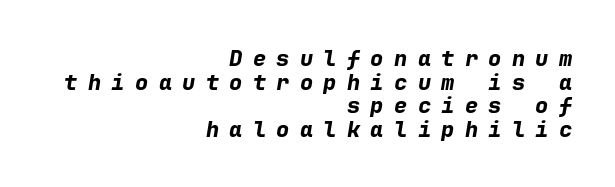
{"italic": "yes", "lean": "right", "slant_degrees": 9, "bold": "yes", "underline": "no", "align": "right", "line_spacing": "tight", "line_spacing_ratio": 1.07, "letter_spacing": "wide", "letter_spacing_em": 0.47, "glyph_px": 22}
